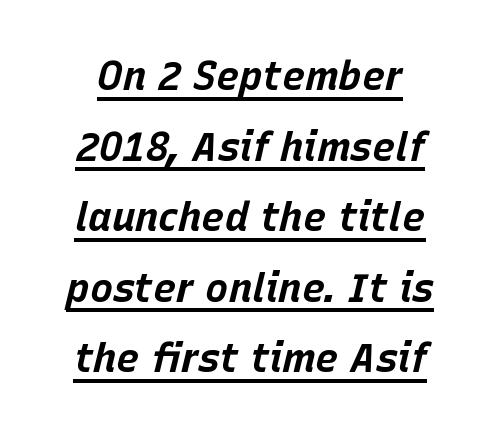
Honestly, the letter spacing is just normal — you wouldn't notice it. Emphasis is given by a line drawn under the lettering. The passage shown is emphatically bold. Looking at the ascenders, they clearly lean. You could not count columns in this text — the font is proportionally spaced.
